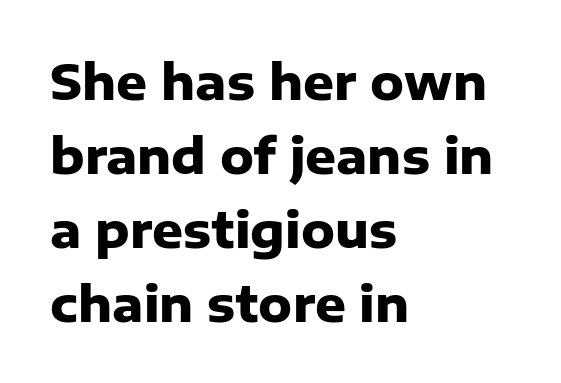
{"serif": "no", "italic": "no", "bold": "yes", "weight": "heavy", "width": "normal", "stroke_contrast": "low", "x_height": "medium", "monospaced": "no", "underline": "no", "align": "left", "line_spacing": "normal", "line_spacing_ratio": 1.54, "letter_spacing": "normal", "letter_spacing_em": 0.0, "glyph_px": 48}
